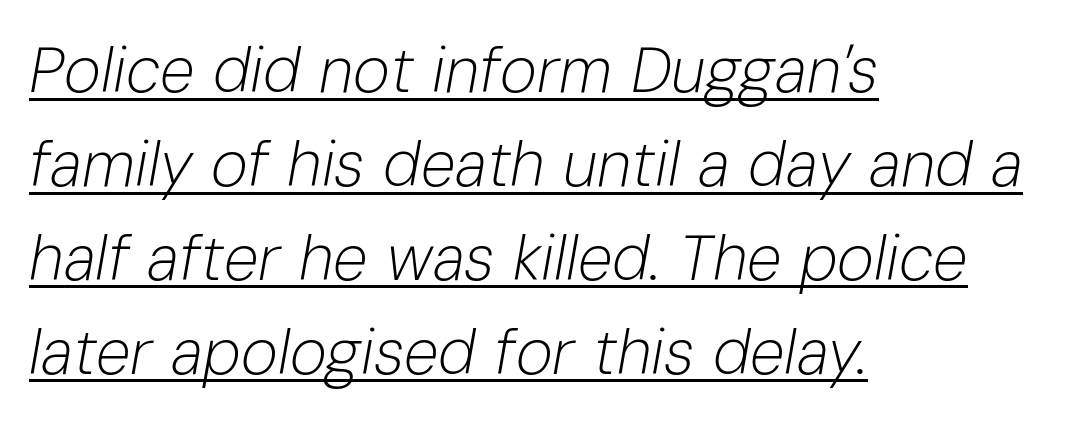
The image shows 63 px light type, italic (leaning right); set left-aligned, normal line spacing (1.49x), normal letter spacing, underlined; low stroke contrast and a medium x-height.
